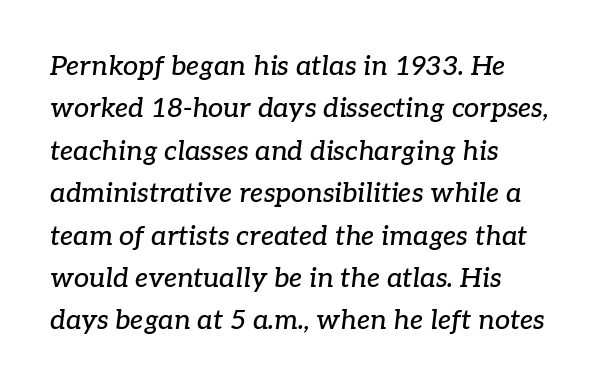
{"italic": "yes", "lean": "right", "slant_degrees": 7, "underline": "no", "align": "left", "line_spacing": "normal", "line_spacing_ratio": 1.57, "letter_spacing": "normal", "letter_spacing_em": 0.0, "glyph_px": 27}
